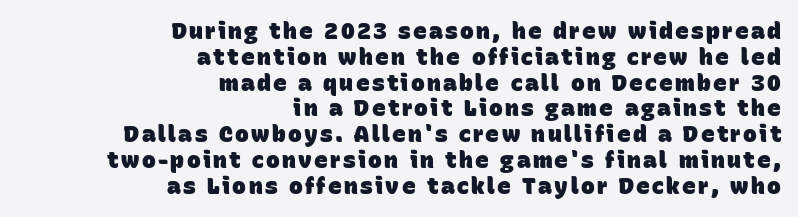
Q: Is the text bold? A: Yes.
Q: Is the text underlined? A: No.
Q: How is the paragraph aligned? A: Right-aligned.
Q: Is the spacing between lines tight, normal or loose? A: Tight.
